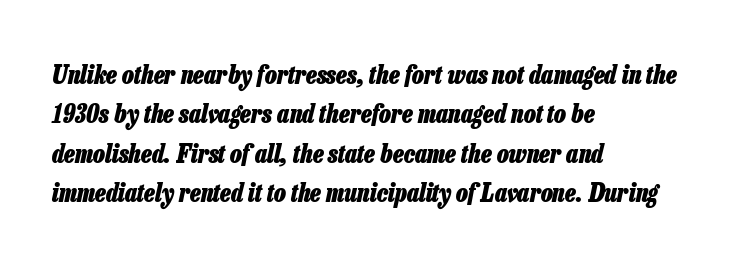
The image shows 25 px bold type, italic (leaning right); set left-aligned, normal line spacing (1.58x), normal letter spacing, not underlined.
